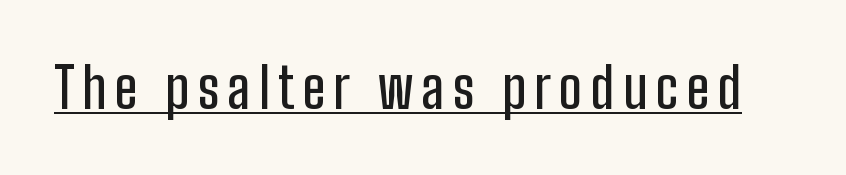
Every word sits above its own underline. Unlike a traditional serif, this face leaves its strokes unadorned. Here the designer chose a conventional face with non-uniform glyph widths. Quick note: not italic, upright.
